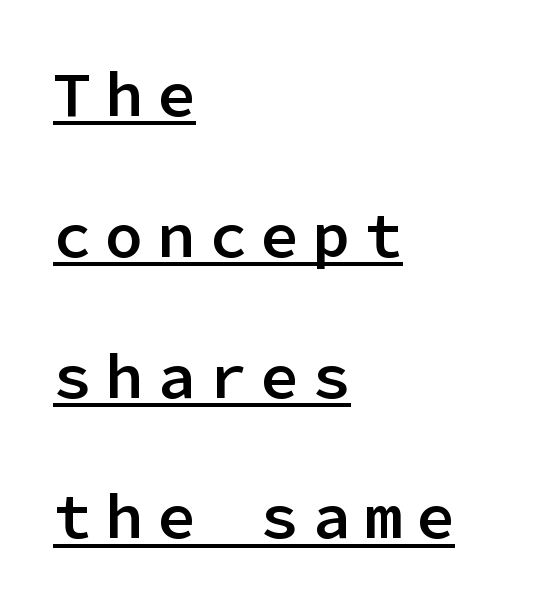
{"serif": "no", "italic": "no", "bold": "semi", "weight": "semibold", "width": "normal", "stroke_contrast": "low", "x_height": "medium", "monospaced": "yes", "underline": "yes", "align": "left", "line_spacing": "loose", "line_spacing_ratio": 2.2, "letter_spacing": "wide", "letter_spacing_em": 0.21, "glyph_px": 64}
